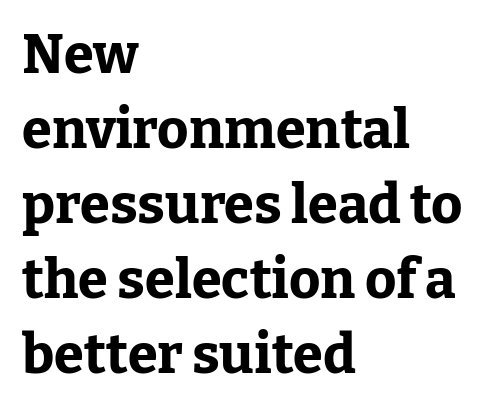
The image shows 54 px bold serif type, upright; set left-aligned, normal line spacing (1.39x), normal letter spacing, not underlined; low stroke contrast and a medium x-height.
